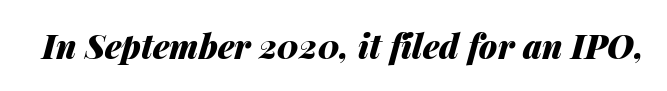
Q: Is the text bold? A: Yes.
Q: Is the text italic (slanted)? A: Yes, it leans right by about 14 degrees.
Q: Is the text underlined? A: No.
Q: Is the spacing between letters normal or unusually wide? A: Normal.
Q: Width (condensed, normal, or wide)? A: Normal.
Q: Stroke contrast? A: Medium.
Q: x-height? A: Medium.
Q: Monospaced? A: No.
